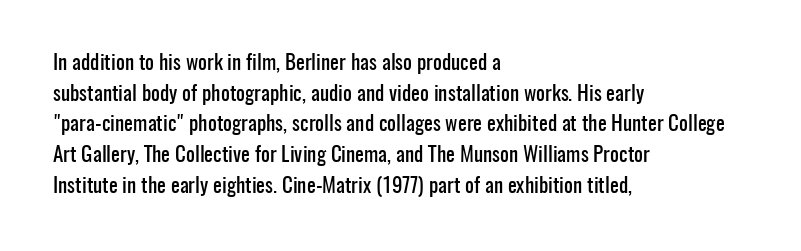
The image shows 21 px text type, upright; set left-aligned, normal line spacing (1.46x), normal letter spacing, not underlined.
